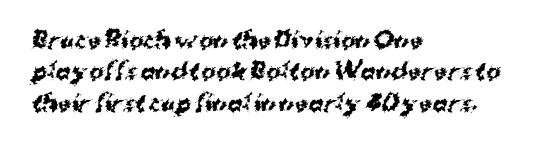
Students, this is bold: see how much ink each stroke carries. A typesetter would call this leading conventional body-copy spacing. A classic flush-left, rag-right setting is used for this passage. Does extra space separate the letters? No, they use regular spacing.
